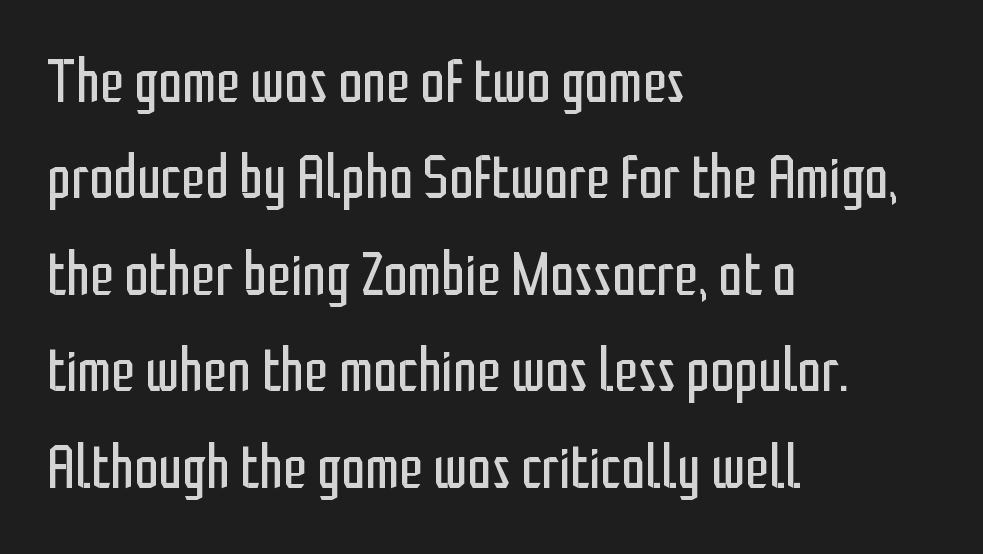
{"serif": "no", "italic": "no", "bold": "no", "weight": "regular", "width": "condensed", "stroke_contrast": "low", "x_height": "medium", "monospaced": "no", "underline": "no", "align": "left", "line_spacing": "normal", "line_spacing_ratio": 1.58, "letter_spacing": "normal", "letter_spacing_em": 0.0, "glyph_px": 61}
